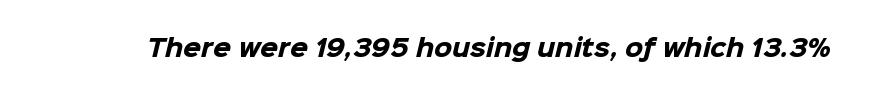
The image shows 23 px bold type; set normal letter spacing, not underlined.
